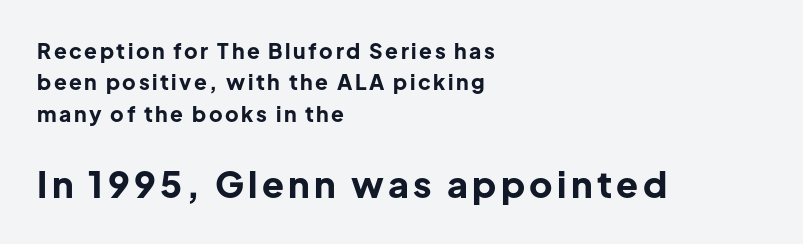
The type family on display is of the sans-serif kind. The words here are not underlined. The later block is typeset at a bigger size than the earlier block. Ordinary non-slanted type is in use. Proportional: the letters do not fall into vertical columns.
